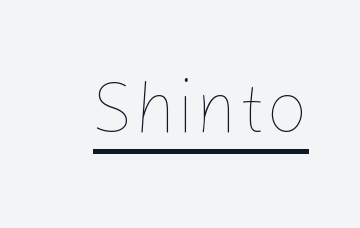
The image shows 74 px thin type, upright; set normal letter spacing, underlined; low stroke contrast and a medium x-height.
